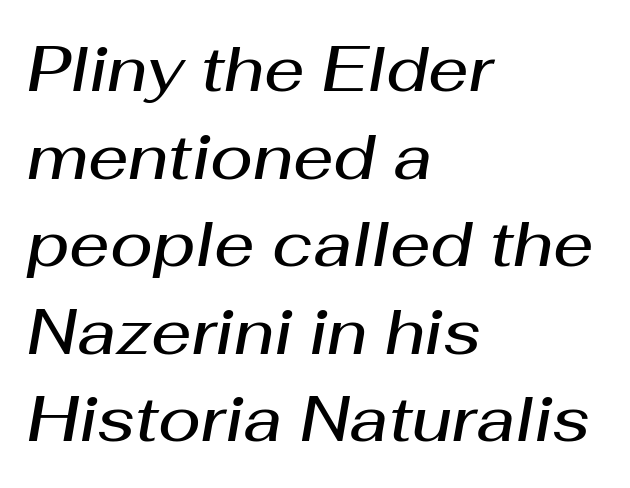
{"italic": "yes", "lean": "right", "slant_degrees": 10, "bold": "semi", "weight": "semibold", "width": "normal", "stroke_contrast": "medium", "x_height": "medium", "monospaced": "no", "underline": "no", "align": "left", "line_spacing": "normal", "line_spacing_ratio": 1.39, "letter_spacing": "normal", "letter_spacing_em": 0.0, "glyph_px": 63}
